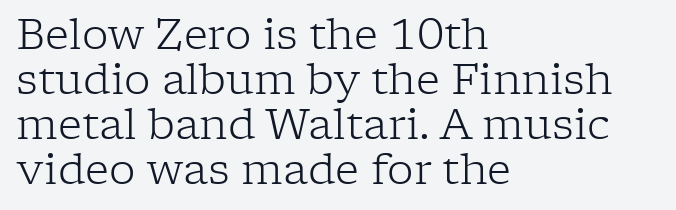
{"serif": "yes", "italic": "no", "bold": "no", "weight": "light", "width": "normal", "stroke_contrast": "low", "x_height": "medium", "monospaced": "no", "underline": "no", "align": "left", "line_spacing": "tight", "line_spacing_ratio": 1.07, "letter_spacing": "normal", "letter_spacing_em": 0.0, "glyph_px": 42}
